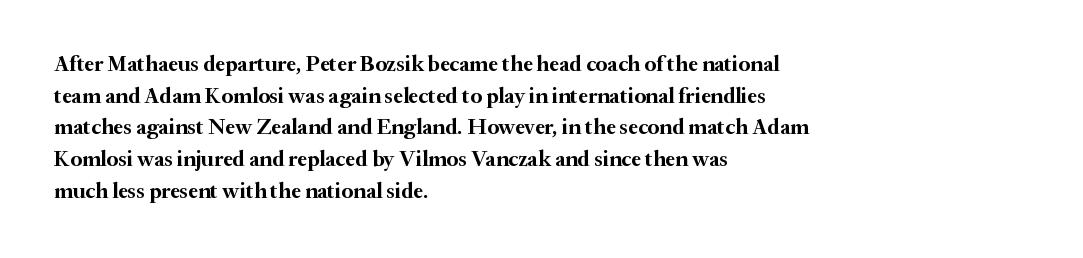
{"italic": "no", "bold": "yes", "underline": "no", "align": "left", "line_spacing": "normal", "line_spacing_ratio": 1.44, "letter_spacing": "normal", "letter_spacing_em": 0.0, "glyph_px": 22}
